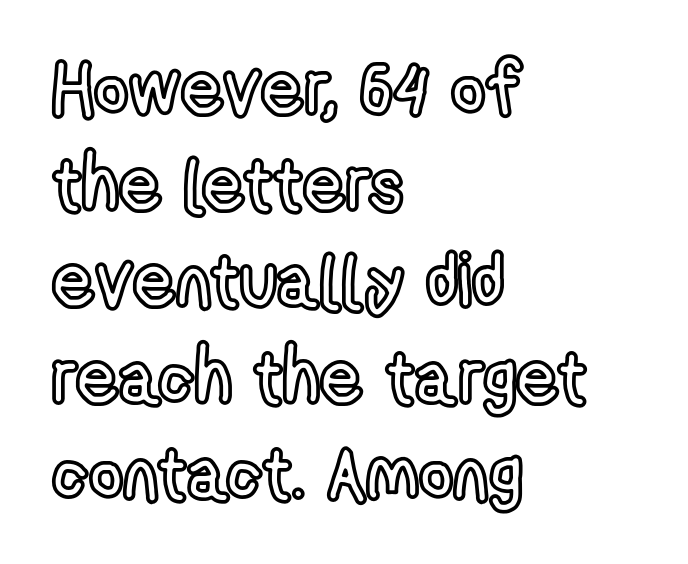
Unlike italic type, these characters show no tilt at all. Baseline-to-baseline distance is the conventional proportion of letter height. Is this a fixed-width face? No — the glyphs have proportional, varying widths. Alignment: flush left. The letters sit at their default tracking, neither squeezed nor spread.
